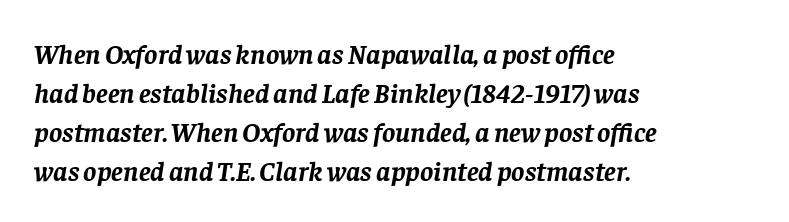
{"serif": "yes", "italic": "yes", "lean": "right", "slant_degrees": 8, "bold": "yes", "weight": "semibold", "width": "normal", "stroke_contrast": "low", "x_height": "large", "monospaced": "no", "underline": "no", "align": "left", "line_spacing": "normal", "line_spacing_ratio": 1.39, "letter_spacing": "normal", "letter_spacing_em": 0.0, "glyph_px": 28}
